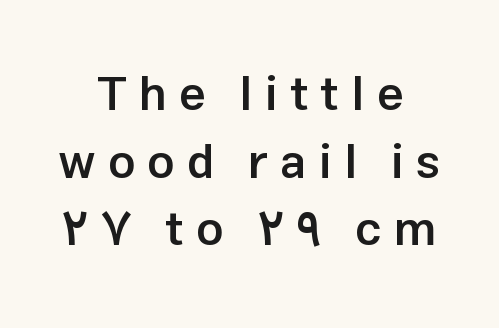
Q: Is the text bold? A: Semi-bold.
Q: Is the text italic (slanted)? A: No, it is upright.
Q: Is the typeface a serif or a sans-serif typeface? A: Sans-serif.
Q: Is the text underlined? A: No.
Q: How is the paragraph aligned? A: Centered.
Q: Is the spacing between letters normal or unusually wide? A: Unusually wide.
Q: Is the spacing between lines tight, normal or loose? A: Normal.
Q: Width (condensed, normal, or wide)? A: Normal.
Q: Stroke contrast? A: Low.
Q: x-height? A: Medium.
Q: Monospaced? A: No.
